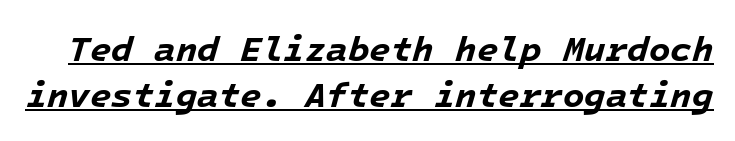
{"italic": "yes", "lean": "right", "slant_degrees": 16, "bold": "yes", "weight": "bold", "width": "normal", "stroke_contrast": "low", "x_height": "medium", "monospaced": "yes", "underline": "yes", "line_spacing": "normal", "line_spacing_ratio": 1.32, "letter_spacing": "normal", "letter_spacing_em": 0.0, "glyph_px": 35}
